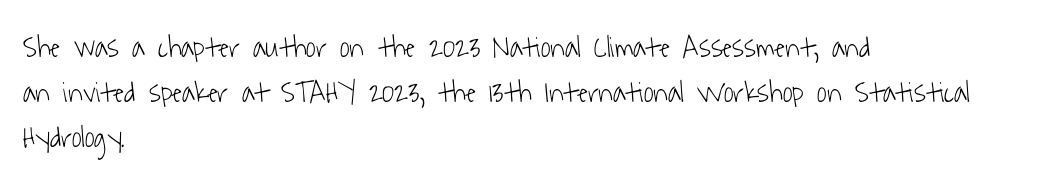
{"serif": "no", "bold": "no", "weight": "light", "width": "condensed", "stroke_contrast": "low", "x_height": "medium", "monospaced": "no", "underline": "no", "align": "left", "line_spacing": "normal", "line_spacing_ratio": 1.5, "letter_spacing": "normal", "letter_spacing_em": 0.0, "glyph_px": 30}
